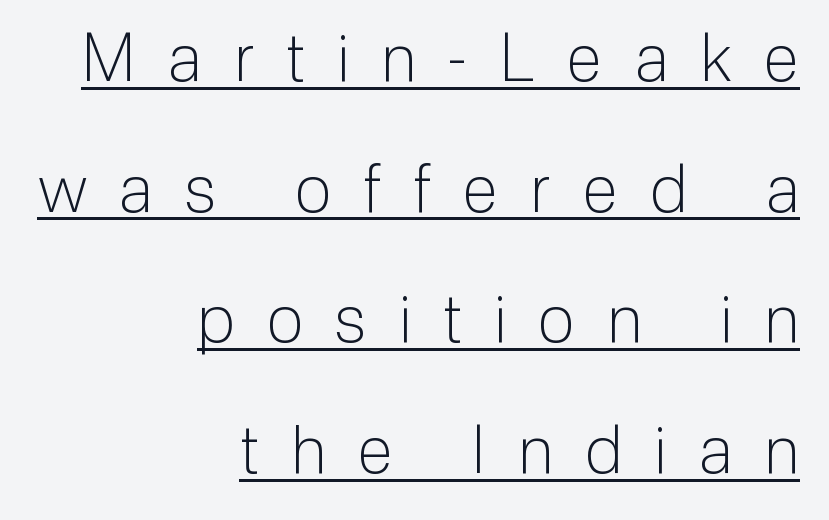
The image shows 66 px light sans-serif type, upright; set right-aligned, loose line spacing (1.98x), unusually wide letter spacing (+0.49 em), underlined; low stroke contrast and a medium x-height.
